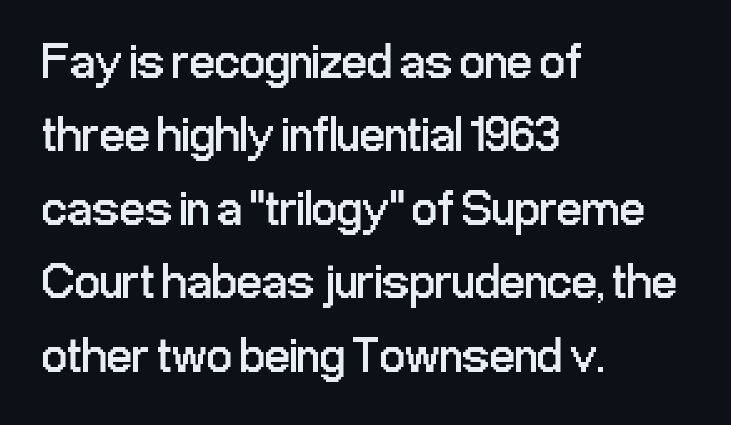
This sample has the flowing, uneven cadence of proportional lettering. Weight: in the light-to-regular range. Italic? Not at all — the glyphs are vertical. Regarding serifs, this sample does without them. Teacher's note: observe the even left margin — that is flush-left alignment. Whoever set this chose a conventional vertical rhythm.
